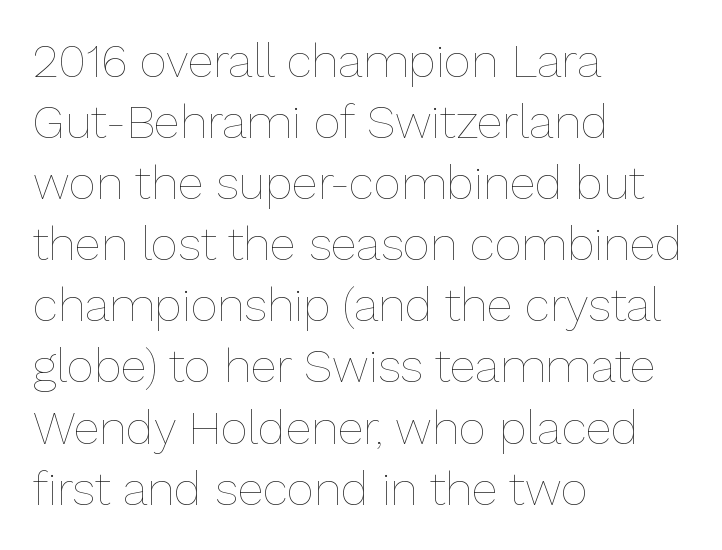
The image shows 47 px thin type, upright; set left-aligned, normal line spacing (1.3x), normal letter spacing, not underlined; low stroke contrast and a medium x-height.
